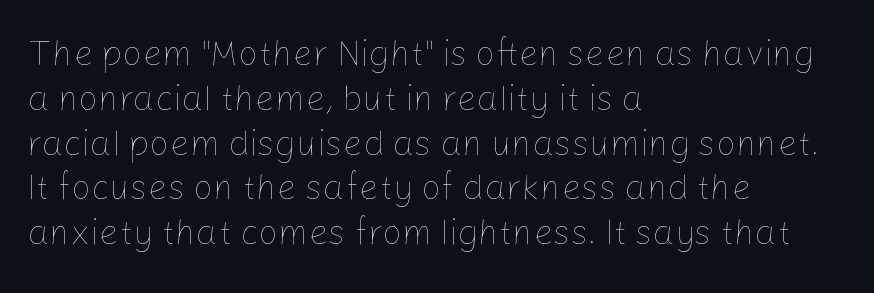
{"italic": "no", "bold": "no", "weight": "thin", "width": "normal", "stroke_contrast": "low", "x_height": "medium", "monospaced": "no", "underline": "no", "align": "left", "line_spacing": "normal", "line_spacing_ratio": 1.28, "letter_spacing": "normal", "letter_spacing_em": 0.0, "glyph_px": 35}
